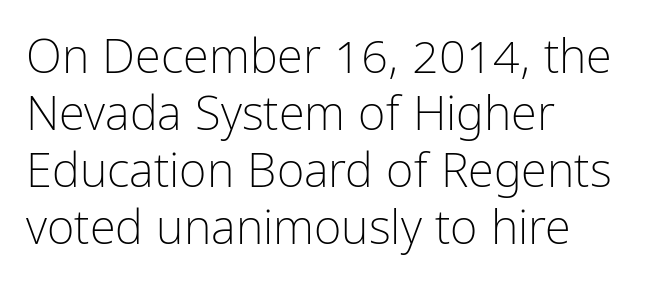
The image shows 47 px light, condensed sans-serif type, upright; set left-aligned, line spacing 1.21x, normal letter spacing, not underlined; low stroke contrast and a medium x-height.
